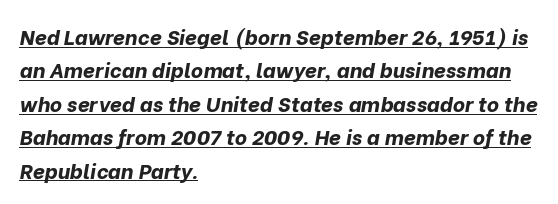
Q: Is the text bold? A: Yes.
Q: Is the text italic (slanted)? A: Yes, it leans right by about 10 degrees.
Q: Is the text underlined? A: Yes.
Q: How is the paragraph aligned? A: Left-aligned.
Q: Is the spacing between letters normal or unusually wide? A: Normal.
Q: Is the spacing between lines tight, normal or loose? A: Normal.
